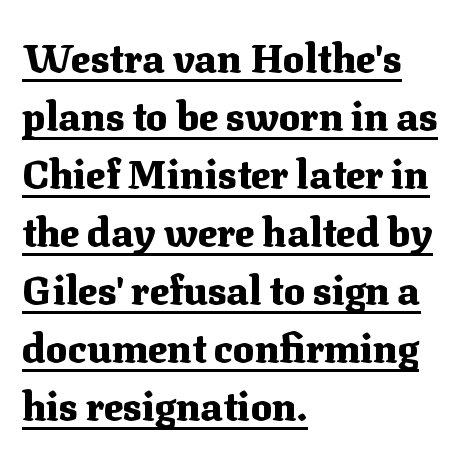
The image shows 40 px heavy serif type, upright; set left-aligned, normal line spacing (1.45x), normal letter spacing, underlined; medium stroke contrast and a medium x-height.
